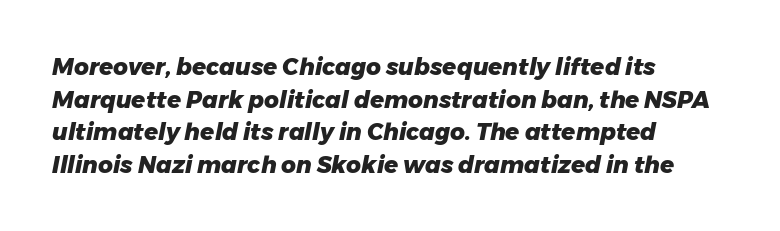
{"italic": "yes", "lean": "right", "slant_degrees": 11, "bold": "yes", "underline": "no", "align": "left", "line_spacing": "normal", "line_spacing_ratio": 1.42, "letter_spacing": "normal", "letter_spacing_em": 0.0, "glyph_px": 23}
